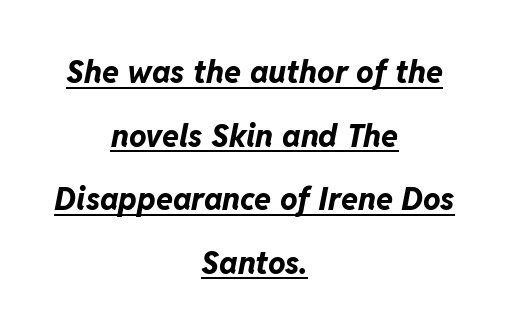
These lines stand farther apart than default settings would place them. Every letter is thick-stroked: bold, no question. Looks like someone drew a line under every word here. The rendering uses natural spacing where letterforms have individual widths. Would a proofreader flag this as italicized? Yes.
